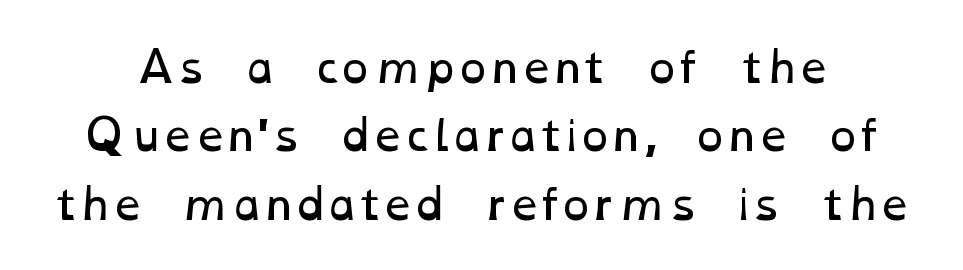
The weight tops out at a normal text grade. The space between consecutive lines is moderate. A typesetter would call this proportional, since set widths differ per character. The letterforms sit shoulder to shoulder at normal distance. Underlining? Definitely not there.
